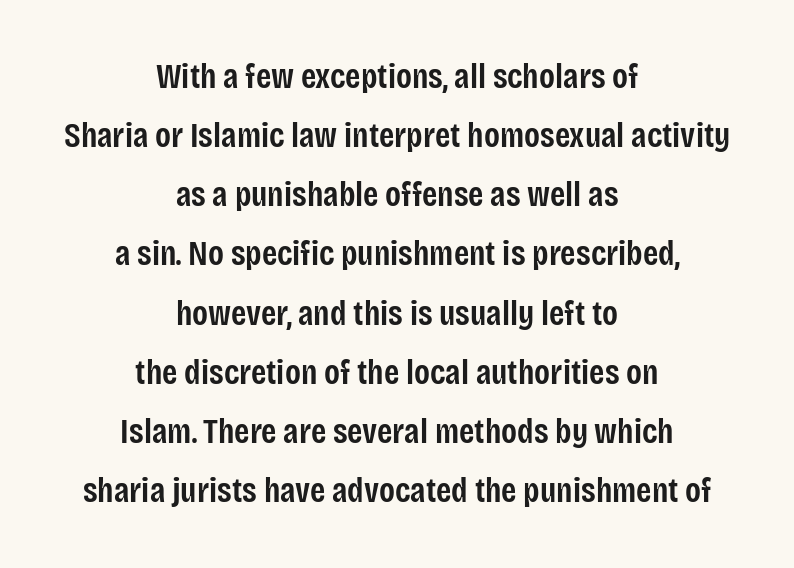
The image shows 35 px semibold, condensed sans-serif type, upright; set centered, normal line spacing (1.69x), normal letter spacing, not underlined; low stroke contrast and a large x-height.
